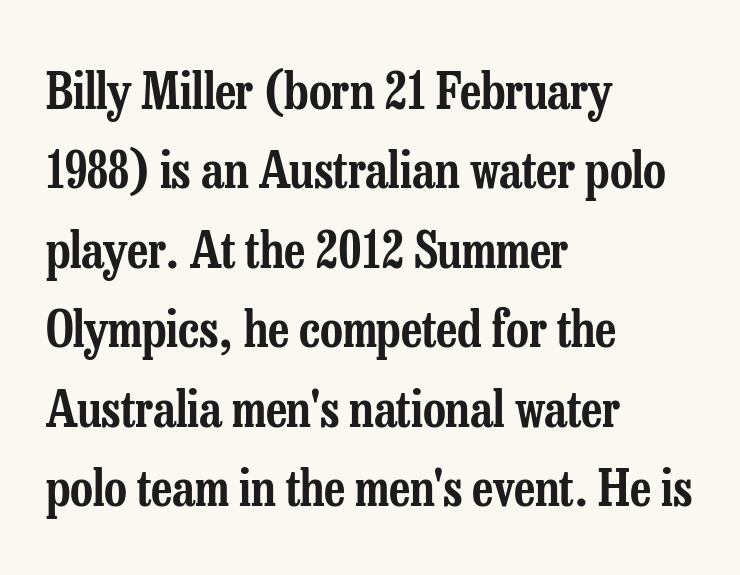
{"serif": "yes", "italic": "no", "width": "condensed", "stroke_contrast": "low", "x_height": "medium", "monospaced": "no", "underline": "no", "align": "left", "line_spacing": "normal", "line_spacing_ratio": 1.59, "letter_spacing": "normal", "letter_spacing_em": 0.0, "glyph_px": 50}
